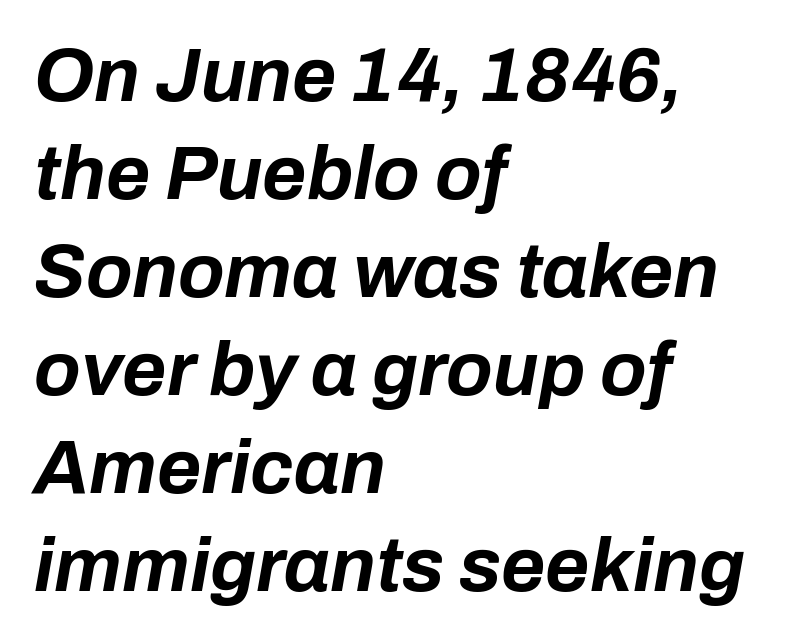
The image shows 76 px bold type, italic (leaning right); set left-aligned, normal line spacing (1.29x), normal letter spacing, not underlined; low stroke contrast and a medium x-height.
